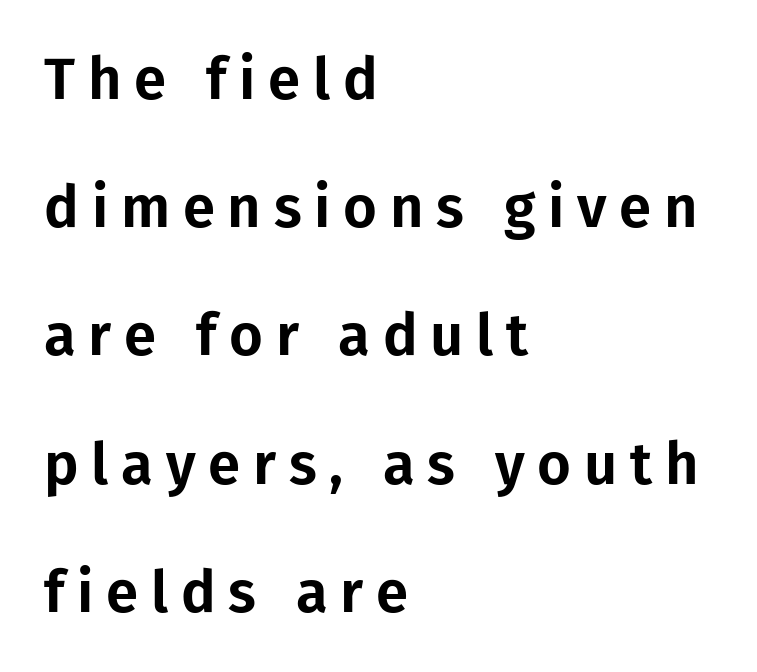
{"serif": "no", "italic": "no", "width": "normal", "stroke_contrast": "low", "x_height": "medium", "monospaced": "no", "underline": "no", "align": "left", "line_spacing": "loose", "line_spacing_ratio": 2.21, "letter_spacing": "wide", "letter_spacing_em": 0.22, "glyph_px": 58}
